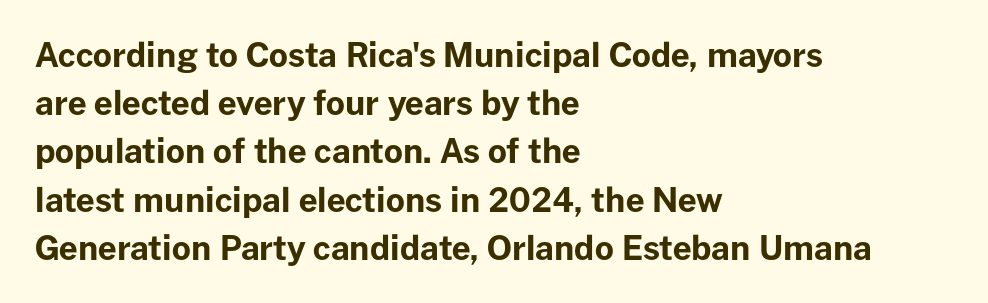
The face used here is proportionally spaced, like ordinary book or web type. Reading down the column, the eye jumps a familiar distance to each next line. The specimen reads as upright at a glance. The designer went with a sans here, leaving each stem footless. If you drew a ruler down the left edge, every line would touch it.
